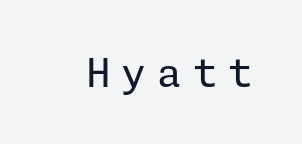
The image shows 40 px regular-weight sans-serif type, upright; set unusually wide letter spacing (+0.27 em), not underlined; low stroke contrast and a medium x-height.
